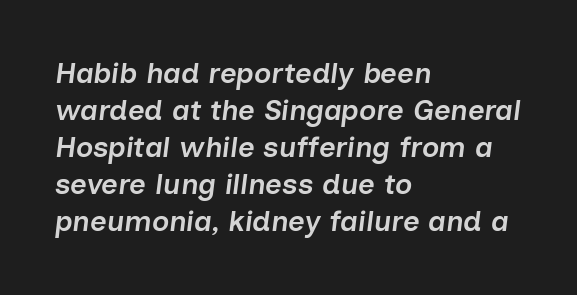
{"italic": "yes", "lean": "right", "slant_degrees": 7, "bold": "semi", "weight": "semibold", "width": "normal", "stroke_contrast": "low", "x_height": "medium", "monospaced": "no", "underline": "no", "align": "left", "line_spacing": "normal", "line_spacing_ratio": 1.28, "letter_spacing": "normal", "letter_spacing_em": 0.0, "glyph_px": 29}
